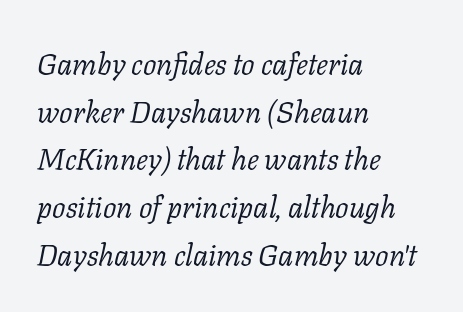
The image shows 30 px light serif type, italic (leaning right); set left-aligned, normal line spacing (1.59x), normal letter spacing, not underlined; low stroke contrast and a medium x-height.
